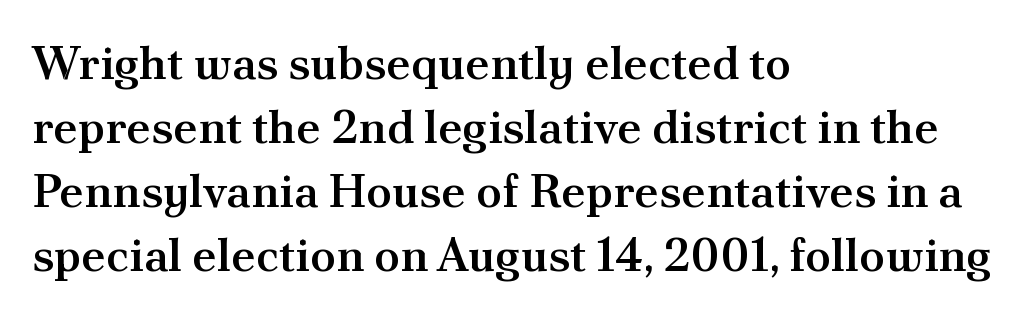
The image shows 47 px semibold serif type, upright; set left-aligned, normal line spacing (1.36x), normal letter spacing, not underlined; medium stroke contrast and a small x-height.
